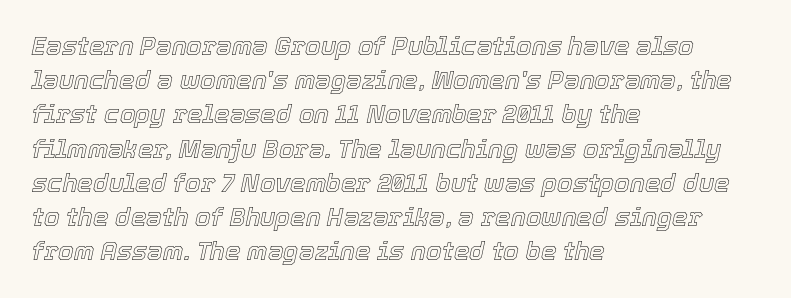
The text block is weighted toward the left margin, trailing off unevenly rightward. The space directly below the letters is spotless. What stands out about the letter spacing? Nothing — it is the standard amount. Compared with typical paragraphs, the rows here are spaced about the same. Italic: yes, the glyphs are oblique.
